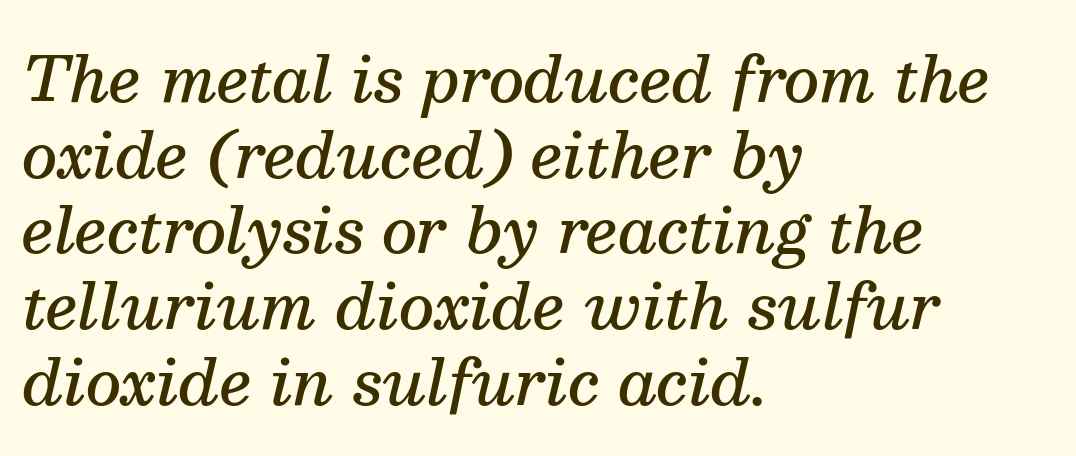
The typesetting leans somewhat heavy: a semibold. Yep, that's italic — everything's leaning. The letters carry serifs — small finishing strokes at the ends of their stems. The passage shown is typed in a proportional face where columns would drift. Rule under the text: the space is simply empty.
